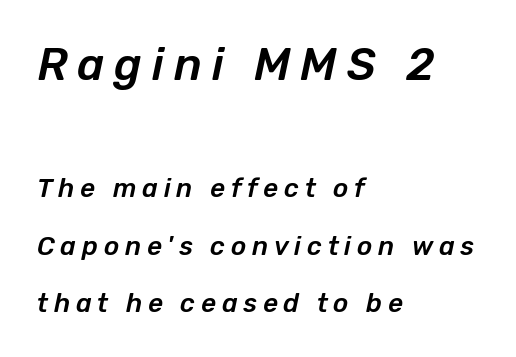
Q: Is the text italic (slanted)? A: Yes, it leans right by about 12 degrees.
Q: Is the text underlined? A: No.
Q: How is the paragraph aligned? A: Left-aligned.
Q: Is the spacing between letters normal or unusually wide? A: Unusually wide.
Q: Is the spacing between lines tight, normal or loose? A: Loose.
Q: Which block of text is set in a larger size, the first (top) or the second (bottom)? A: The first (top) one.
Q: Width (condensed, normal, or wide)? A: Normal.
Q: Stroke contrast? A: Low.
Q: x-height? A: Medium.
Q: Monospaced? A: No.
